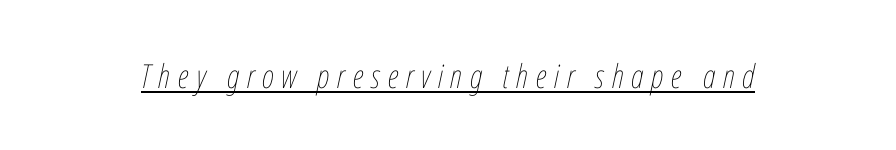
The image shows 33 px thin, condensed type, italic (leaning right); set unusually wide letter spacing (+0.23 em), underlined; low stroke contrast and a medium x-height.
